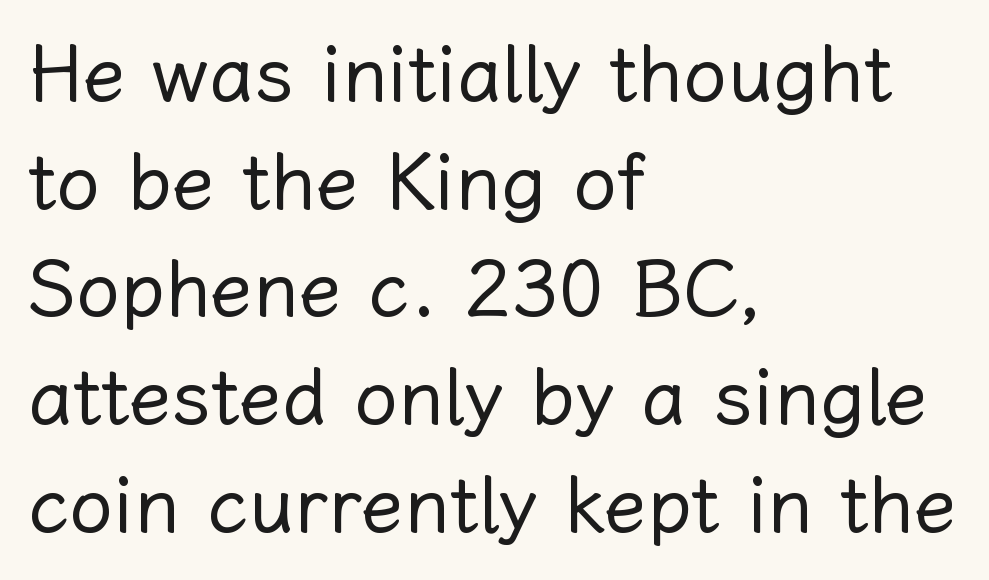
The image shows 78 px regular-weight type, upright; set left-aligned, normal line spacing (1.38x), normal letter spacing, not underlined; low stroke contrast and a medium x-height.
